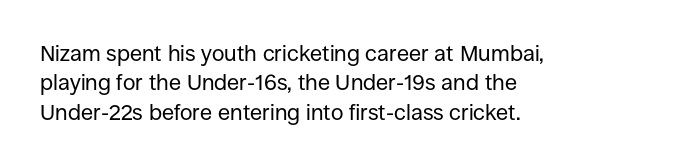
Caption: face not bold, strokes unweighted. Whoever set this chose a conventional vertical rhythm. This sample uses plain, unmodified letter spacing. The lettering stays uniformly vertical, giving the passage a roman look. Rule under the text: the space is simply empty.
